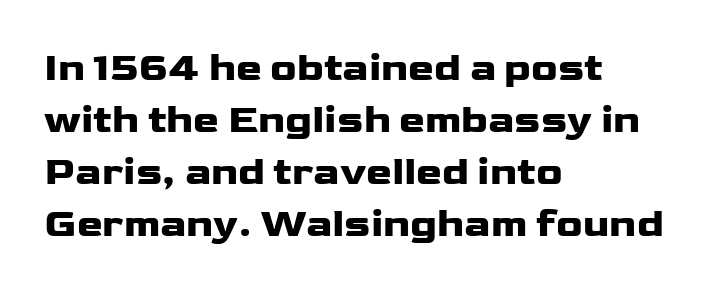
Q: Is the text bold? A: Yes.
Q: Is the text italic (slanted)? A: No, it is upright.
Q: Is the typeface a serif or a sans-serif typeface? A: Sans-serif.
Q: Is the text underlined? A: No.
Q: How is the paragraph aligned? A: Left-aligned.
Q: Is the spacing between letters normal or unusually wide? A: Normal.
Q: Is the spacing between lines tight, normal or loose? A: Normal.
Q: Width (condensed, normal, or wide)? A: Wide.
Q: Stroke contrast? A: Low.
Q: x-height? A: Medium.
Q: Monospaced? A: No.
